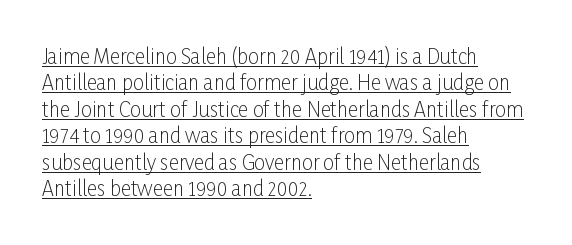
{"italic": "no", "bold": "no", "underline": "yes", "align": "left", "line_spacing": "normal", "line_spacing_ratio": 1.32, "letter_spacing": "normal", "letter_spacing_em": 0.0, "glyph_px": 20}
